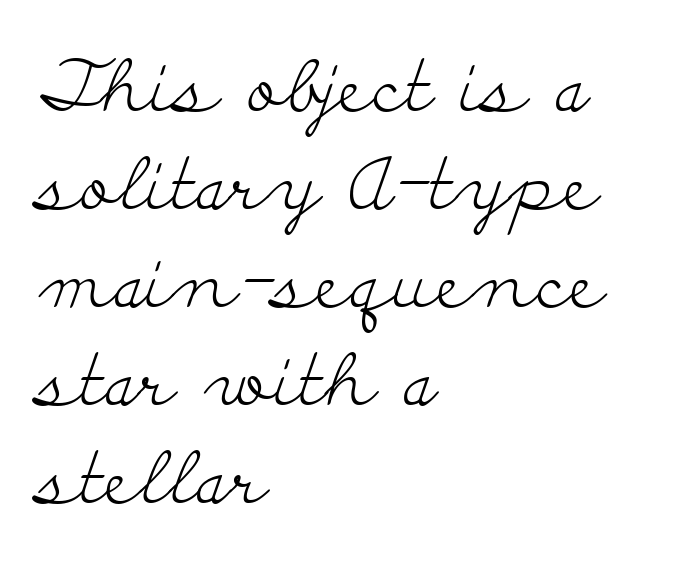
Q: Is the text bold? A: No.
Q: Is the text italic (slanted)? A: Yes.
Q: Is the typeface a serif or a sans-serif typeface? A: Serif.
Q: Is the text underlined? A: No.
Q: How is the paragraph aligned? A: Left-aligned.
Q: Is the spacing between letters normal or unusually wide? A: Normal.
Q: Is the spacing between lines tight, normal or loose? A: Normal.
Q: Width (condensed, normal, or wide)? A: Wide.
Q: Stroke contrast? A: Low.
Q: x-height? A: Small.
Q: Monospaced? A: No.
